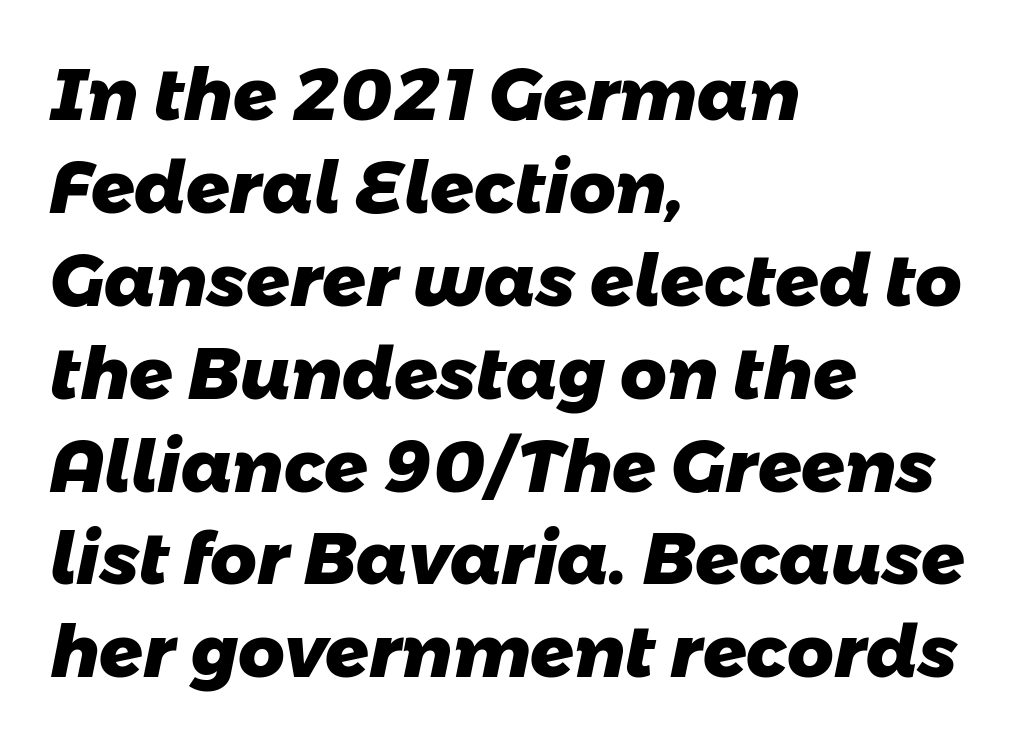
Q: Is the text bold? A: Yes.
Q: Is the typeface a serif or a sans-serif typeface? A: Sans-serif.
Q: Is the text underlined? A: No.
Q: How is the paragraph aligned? A: Left-aligned.
Q: Is the spacing between letters normal or unusually wide? A: Normal.
Q: Is the spacing between lines tight, normal or loose? A: Normal.
Q: Width (condensed, normal, or wide)? A: Normal.
Q: Stroke contrast? A: Low.
Q: x-height? A: Medium.
Q: Monospaced? A: No.
